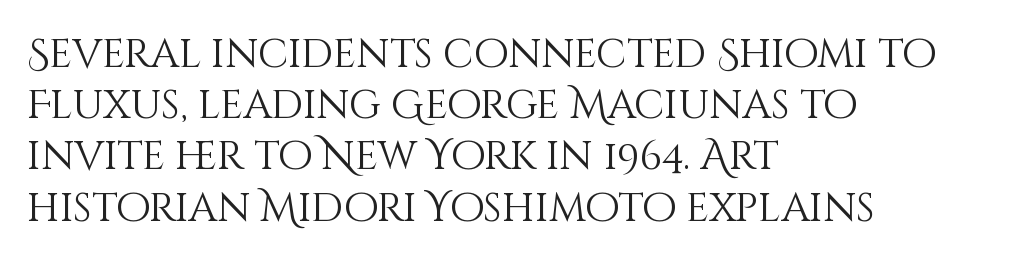
Q: Is the text bold? A: No.
Q: Is the text italic (slanted)? A: No, it is upright.
Q: Is the text underlined? A: No.
Q: How is the paragraph aligned? A: Left-aligned.
Q: Is the spacing between letters normal or unusually wide? A: Normal.
Q: Is the spacing between lines tight, normal or loose? A: Normal.
Q: Width (condensed, normal, or wide)? A: Normal.
Q: Stroke contrast? A: Medium.
Q: x-height? A: Large.
Q: Monospaced? A: No.
